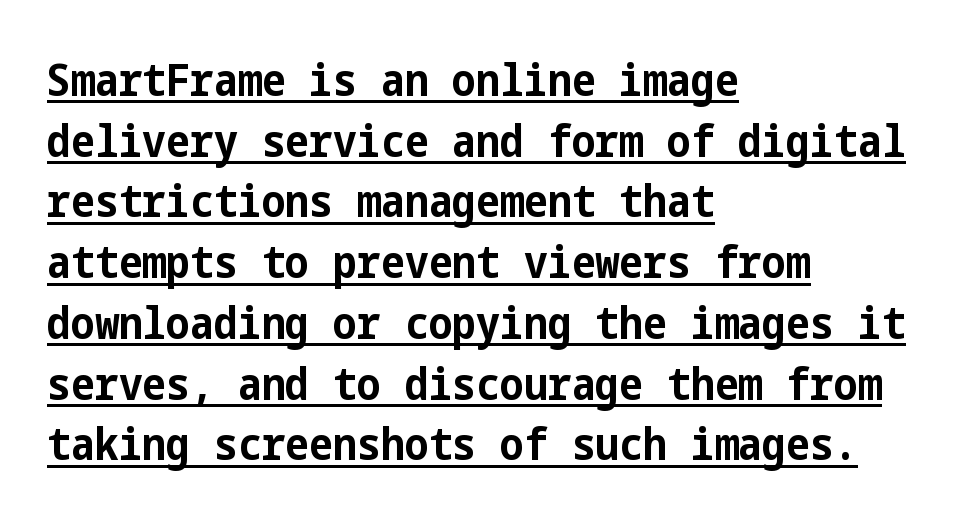
The ragged edge is on the right, which tells us the setting is flush left. Each letter's strokes conclude bluntly, with no projecting serifs. Does extra space separate the letters? No, they use regular spacing. Honestly, the row spacing looks completely unremarkable.
